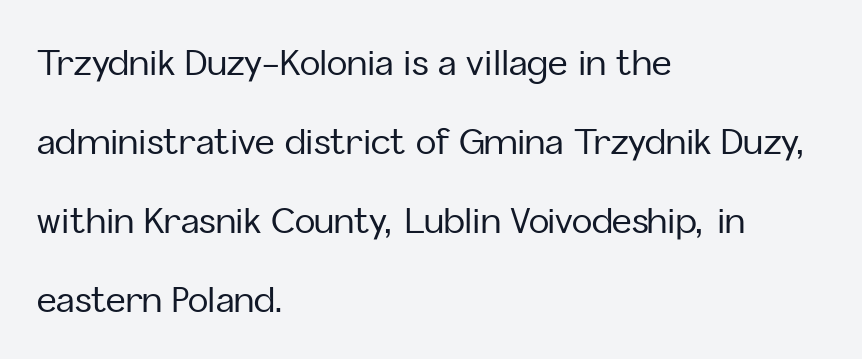
Q: Is the text italic (slanted)? A: No, it is upright.
Q: Is the typeface a serif or a sans-serif typeface? A: Sans-serif.
Q: Is the text underlined? A: No.
Q: How is the paragraph aligned? A: Left-aligned.
Q: Is the spacing between letters normal or unusually wide? A: Normal.
Q: Is the spacing between lines tight, normal or loose? A: Loose.
Q: Width (condensed, normal, or wide)? A: Normal.
Q: Stroke contrast? A: Low.
Q: x-height? A: Medium.
Q: Monospaced? A: No.
